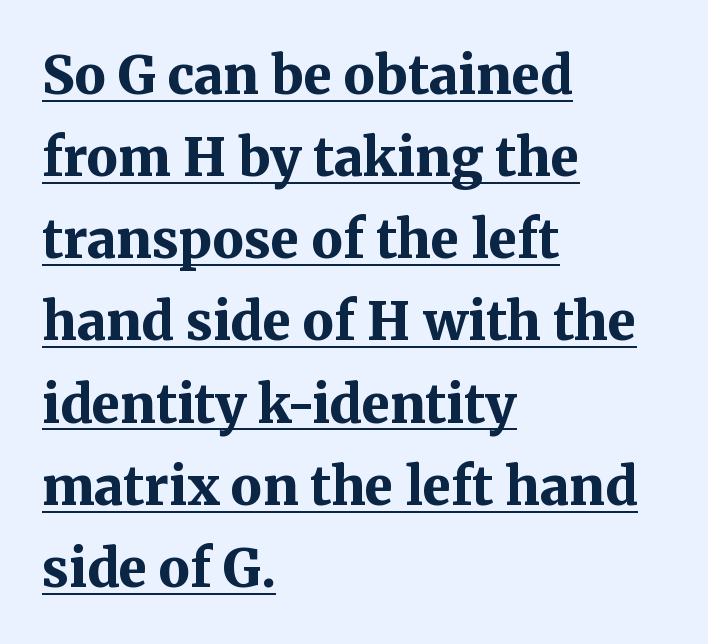
{"serif": "yes", "italic": "no", "bold": "yes", "weight": "bold", "width": "normal", "stroke_contrast": "medium", "x_height": "medium", "monospaced": "no", "underline": "yes", "align": "left", "line_spacing": "normal", "line_spacing_ratio": 1.58, "letter_spacing": "normal", "letter_spacing_em": 0.0, "glyph_px": 52}
